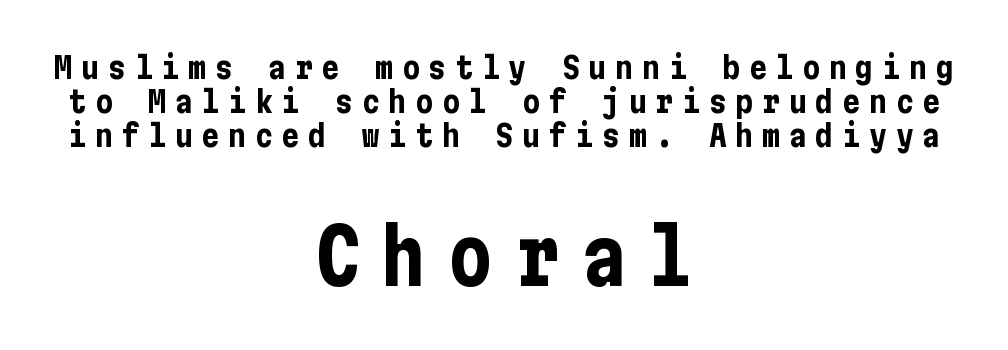
{"serif": "no", "italic": "no", "bold": "yes", "weight": "bold", "width": "condensed", "stroke_contrast": "low", "x_height": "medium", "underline": "no", "align": "center", "line_spacing": "tight", "line_spacing_ratio": 1.13, "letter_spacing": "wide", "letter_spacing_em": 0.29, "larger_block": "second", "size_ratio": 2.5, "glyph_px": 75}
